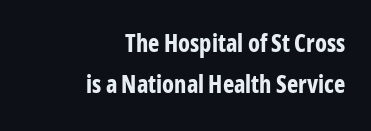
The image shows 24 px bold type, upright; set right-aligned, line spacing 1.71x, normal letter spacing, not underlined.
